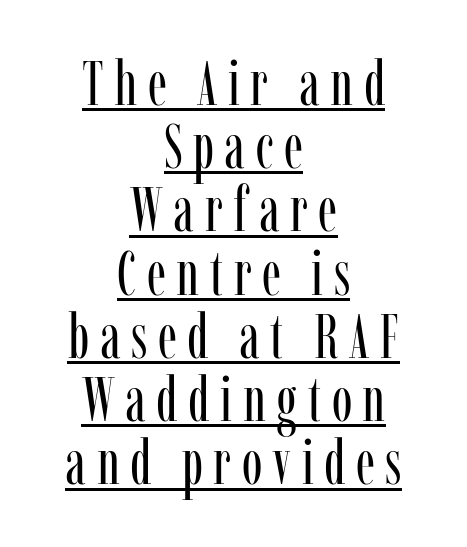
Q: Is the text bold? A: No.
Q: Is the text italic (slanted)? A: No, it is upright.
Q: Is the typeface a serif or a sans-serif typeface? A: Serif.
Q: Is the text underlined? A: Yes.
Q: How is the paragraph aligned? A: Centered.
Q: Is the spacing between lines tight, normal or loose? A: Tight.
Q: Width (condensed, normal, or wide)? A: Condensed.
Q: Stroke contrast? A: Low.
Q: x-height? A: Medium.
Q: Monospaced? A: No.
